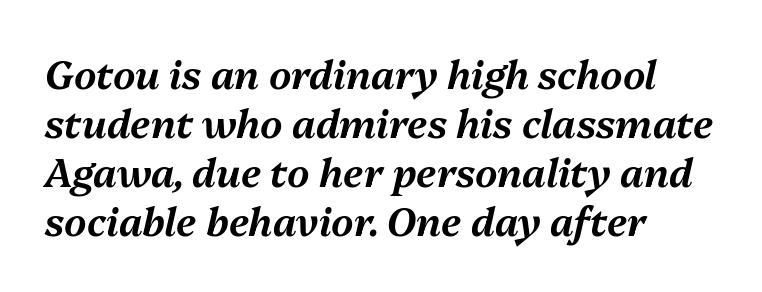
This sample keeps an unexceptional amount of space between lines. Spacing between characters is what you'd get straight out of the box. Teacher's note: observe the even left margin — that is flush-left alignment. The specimen omits any rule beneath the text block's lines. Is this a fixed-width face? No — the glyphs have proportional, varying widths.
